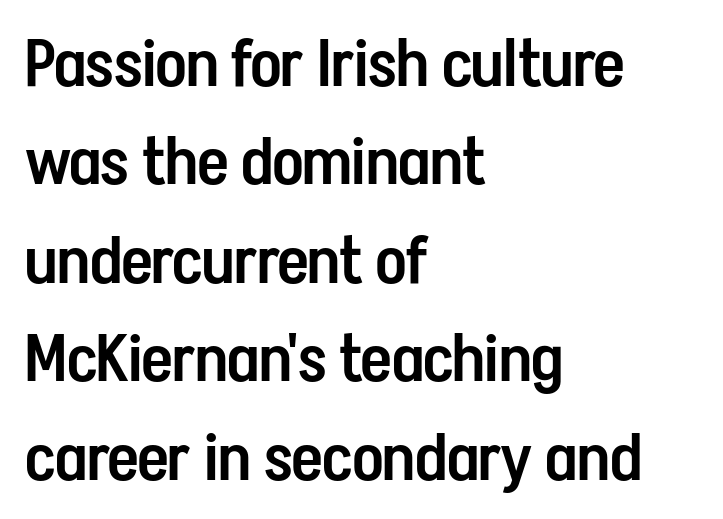
Q: Is the text bold? A: Semi-bold.
Q: Is the text italic (slanted)? A: No, it is upright.
Q: Is the typeface a serif or a sans-serif typeface? A: Sans-serif.
Q: Is the text underlined? A: No.
Q: How is the paragraph aligned? A: Left-aligned.
Q: Is the spacing between letters normal or unusually wide? A: Normal.
Q: Is the spacing between lines tight, normal or loose? A: Normal.
Q: Width (condensed, normal, or wide)? A: Condensed.
Q: Stroke contrast? A: Low.
Q: x-height? A: Medium.
Q: Monospaced? A: No.
